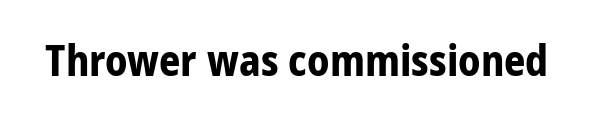
Clear beneath every line of the passage. What kind of face is this? One without serifs — a sans. Is the type bold? Yes — the strokes are clearly thick and heavy. Think of a printed novel: that variable character pitch is what you see here. The specimen reads as upright at a glance.
